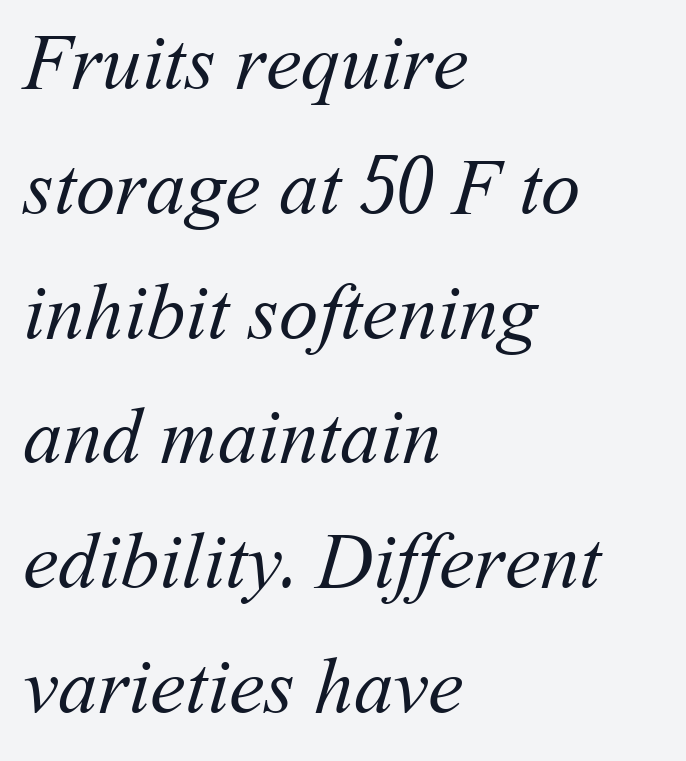
{"bold": "no", "weight": "regular", "width": "normal", "stroke_contrast": "medium", "x_height": "medium", "monospaced": "no", "underline": "no", "align": "left", "line_spacing": "normal", "line_spacing_ratio": 1.58, "letter_spacing": "normal", "letter_spacing_em": 0.0, "glyph_px": 79}
